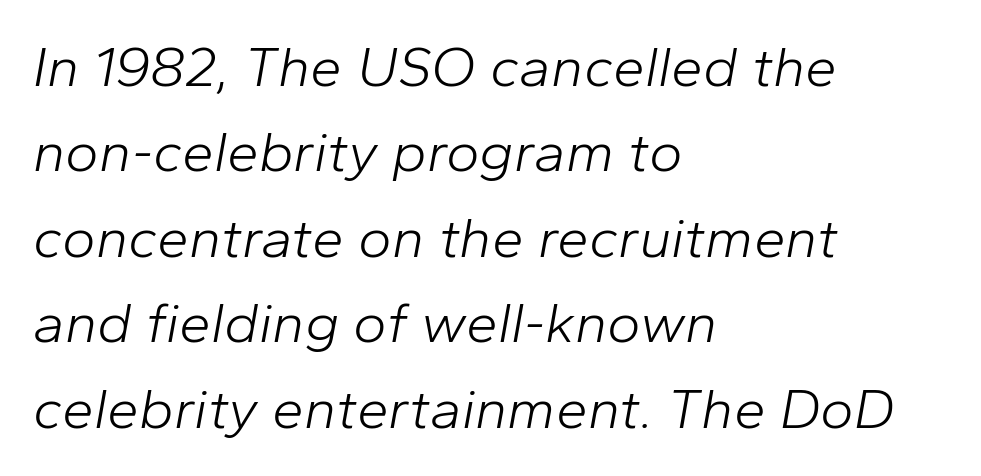
Q: Is the text bold? A: No.
Q: Is the text italic (slanted)? A: Yes, it leans right by about 10 degrees.
Q: Is the text underlined? A: No.
Q: How is the paragraph aligned? A: Left-aligned.
Q: Is the spacing between letters normal or unusually wide? A: Normal.
Q: Is the spacing between lines tight, normal or loose? A: Normal.
Q: Width (condensed, normal, or wide)? A: Normal.
Q: Stroke contrast? A: Low.
Q: x-height? A: Medium.
Q: Monospaced? A: No.
